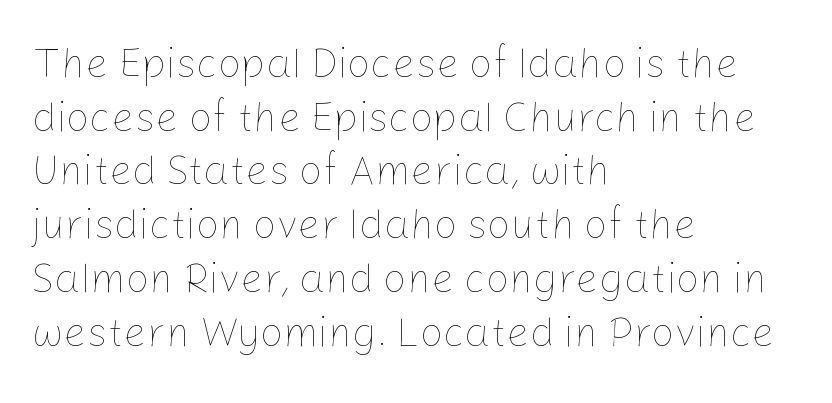
{"italic": "no", "bold": "no", "weight": "thin", "width": "normal", "stroke_contrast": "low", "x_height": "medium", "monospaced": "no", "underline": "no", "align": "left", "line_spacing": "normal", "line_spacing_ratio": 1.31, "letter_spacing": "normal", "letter_spacing_em": 0.0, "glyph_px": 41}
